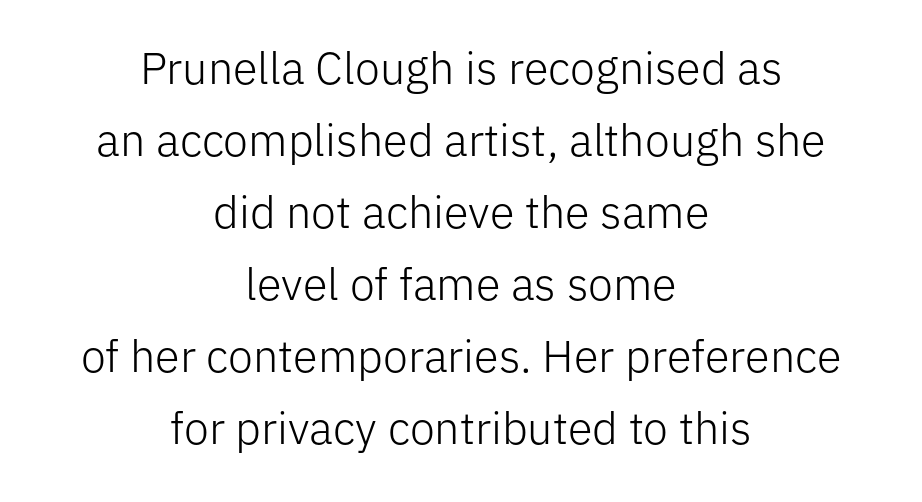
{"serif": "no", "italic": "no", "bold": "no", "weight": "light", "width": "normal", "stroke_contrast": "low", "x_height": "medium", "monospaced": "no", "underline": "no", "align": "center", "line_spacing": "normal", "line_spacing_ratio": 1.6, "letter_spacing": "normal", "letter_spacing_em": 0.0, "glyph_px": 45}
